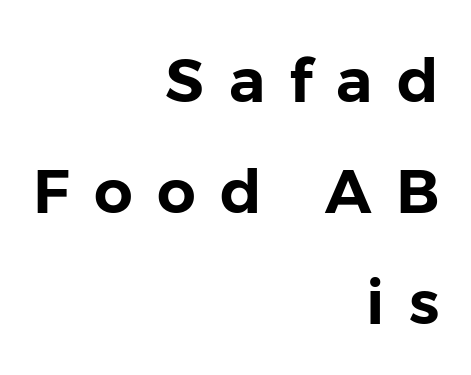
{"serif": "no", "italic": "no", "width": "normal", "stroke_contrast": "low", "x_height": "medium", "monospaced": "no", "underline": "no", "align": "right", "line_spacing_ratio": 1.82, "letter_spacing": "wide", "letter_spacing_em": 0.4, "glyph_px": 61}
